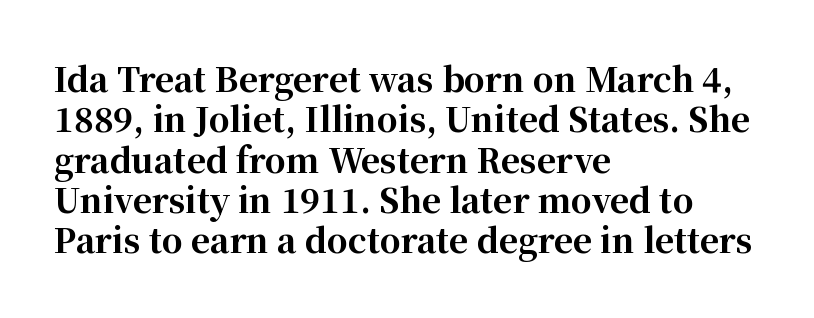
The setting favours the left margin, as ordinary paragraphs usually do. Underline: absent. These lines are composed in type with serifs. The face used here has the dense, thick strokes of a bold.
